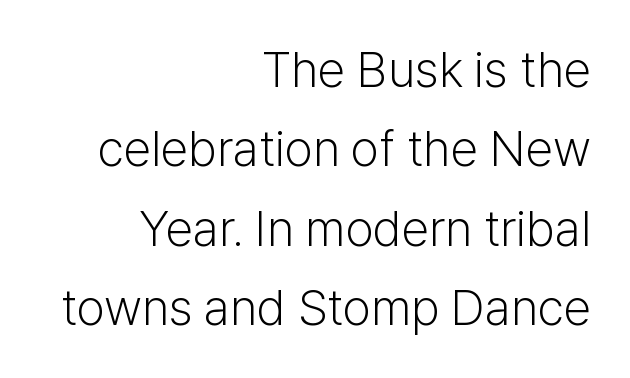
Vertical spacing — default. In terms of posture, this sample is upright. The space beneath each line is pristine and unruled. Line endings align vertically; line beginnings do not.
